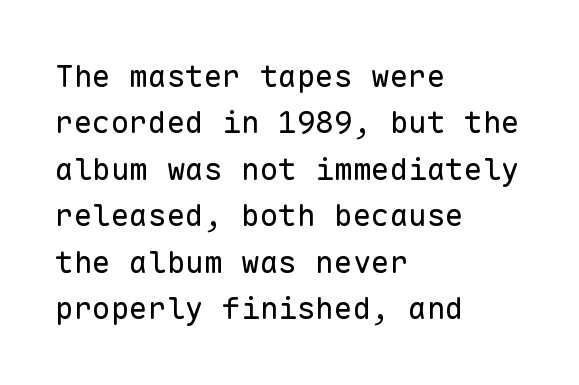
The image shows 31 px regular-weight sans-serif type, upright, monospaced; set left-aligned, normal line spacing (1.5x), normal letter spacing, not underlined; low stroke contrast and a medium x-height.
